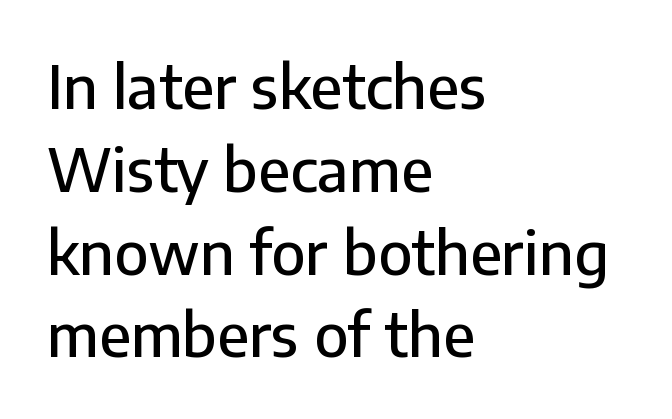
{"serif": "no", "italic": "no", "width": "normal", "stroke_contrast": "low", "x_height": "medium", "monospaced": "no", "underline": "no", "align": "left", "line_spacing": "normal", "line_spacing_ratio": 1.38, "letter_spacing": "normal", "letter_spacing_em": 0.0, "glyph_px": 60}
